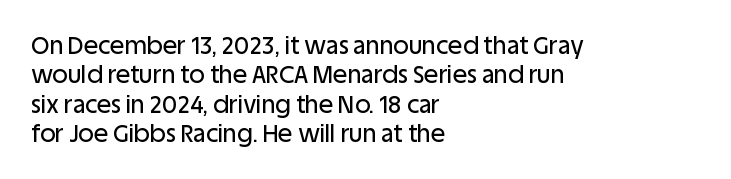
Q: Is the text italic (slanted)? A: No, it is upright.
Q: Is the text underlined? A: No.
Q: How is the paragraph aligned? A: Left-aligned.
Q: Is the spacing between letters normal or unusually wide? A: Normal.
